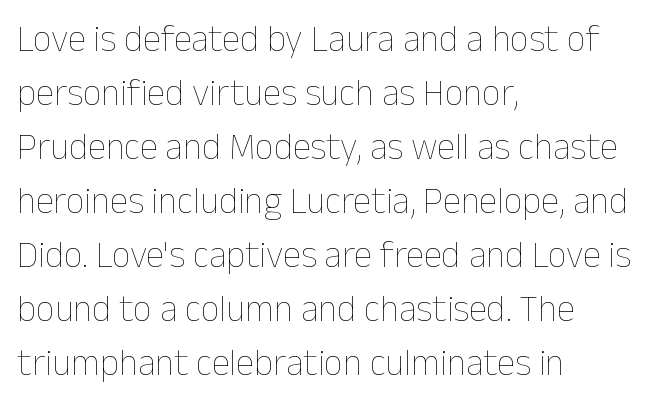
{"italic": "no", "bold": "no", "weight": "thin", "width": "normal", "stroke_contrast": "low", "x_height": "medium", "monospaced": "no", "underline": "no", "align": "left", "line_spacing": "normal", "line_spacing_ratio": 1.46, "letter_spacing": "normal", "letter_spacing_em": 0.0, "glyph_px": 37}
